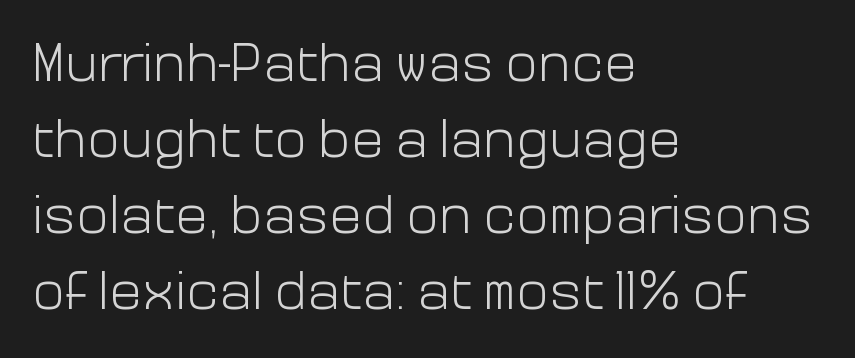
The image shows 55 px light sans-serif type, upright; set left-aligned, normal line spacing (1.38x), normal letter spacing, not underlined; low stroke contrast and a medium x-height.
